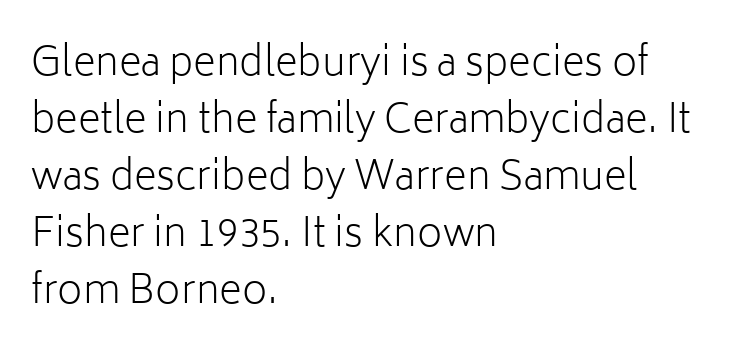
The image shows 39 px light sans-serif type, upright; set left-aligned, normal line spacing (1.46x), normal letter spacing, not underlined; low stroke contrast and a medium x-height.
